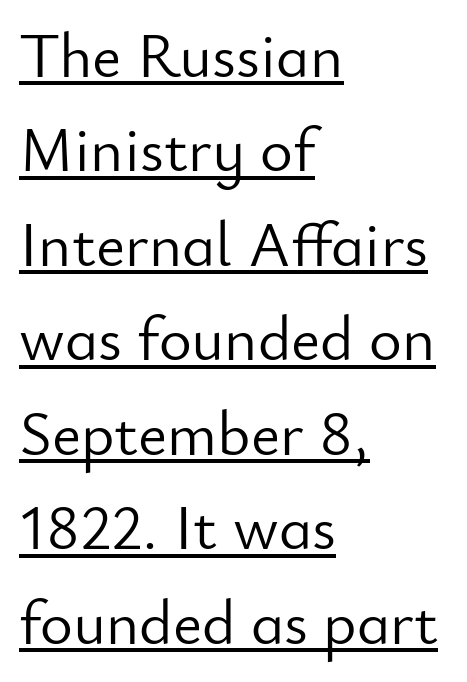
A typesetter would call this zero additional tracking. Characters remain perfectly vertical along every line. The rendering shows plain stroke endings on the letterforms — a sans-serif design. These lines are rendered in a variable-pitch font. The lines in this sample share a left origin and differ only in where they stop. Compared with typical paragraphs, the rows here are spaced about the same.
